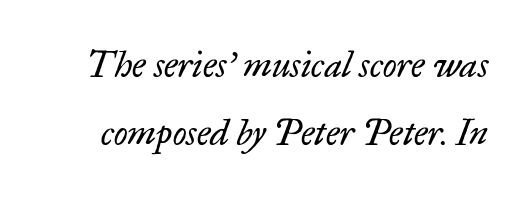
The image shows 36 px regular-weight serif type, italic (leaning right); set loose line spacing (1.9x), normal letter spacing, not underlined; low stroke contrast and a small x-height.
